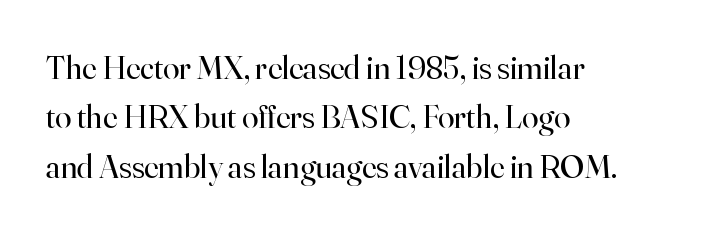
The image shows 33 px regular-weight serif type, upright; set left-aligned, normal line spacing (1.5x), normal letter spacing, not underlined; high stroke contrast and a small x-height.
